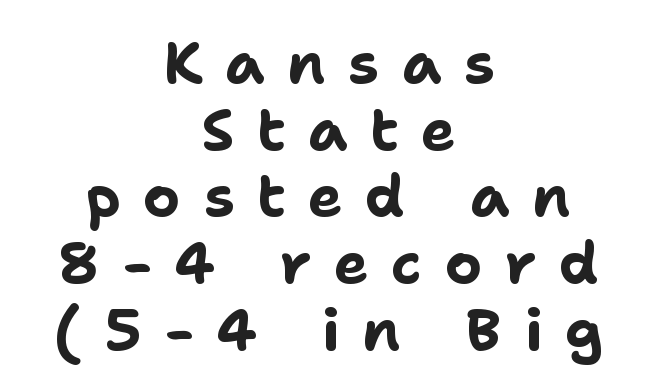
{"serif": "no", "italic": "no", "bold": "yes", "weight": "bold", "width": "normal", "stroke_contrast": "low", "x_height": "medium", "monospaced": "no", "underline": "no", "align": "center", "line_spacing": "tight", "line_spacing_ratio": 1.15, "letter_spacing": "wide", "letter_spacing_em": 0.39, "glyph_px": 58}
